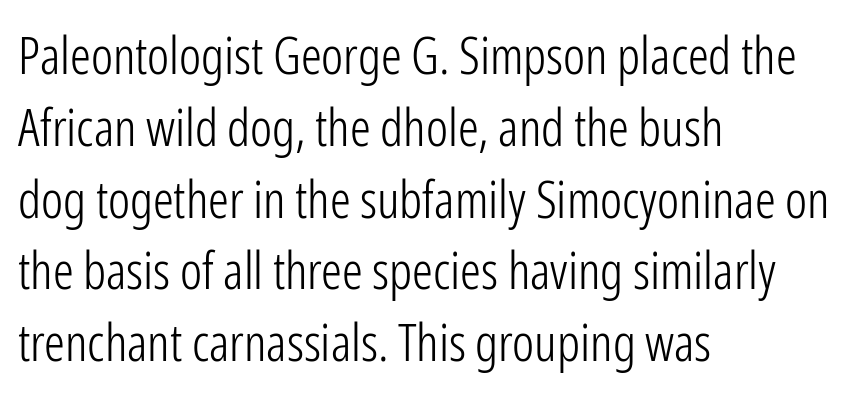
The glyphs are unaccompanied by any horizontal stroke below them. Characters follow at the spacing the type designer built in. The paragraph has a hard left edge and a soft right edge. The lettering stays uniformly vertical, giving the passage a roman look. Here the designer chose a conventional face with non-uniform glyph widths.
